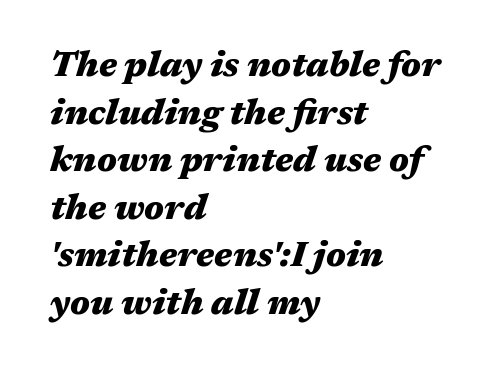
{"italic": "yes", "lean": "right", "slant_degrees": 17, "bold": "yes", "weight": "heavy", "width": "wide", "stroke_contrast": "medium", "x_height": "medium", "monospaced": "no", "underline": "no", "align": "left", "line_spacing": "normal", "line_spacing_ratio": 1.36, "letter_spacing": "normal", "letter_spacing_em": 0.0, "glyph_px": 35}
